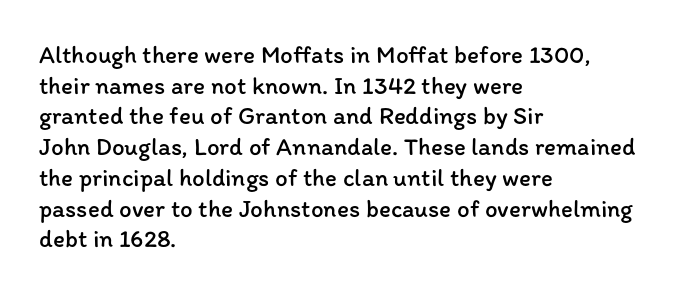
The image shows 25 px text type, upright; set left-aligned, line spacing 1.23x, normal letter spacing, not underlined.
